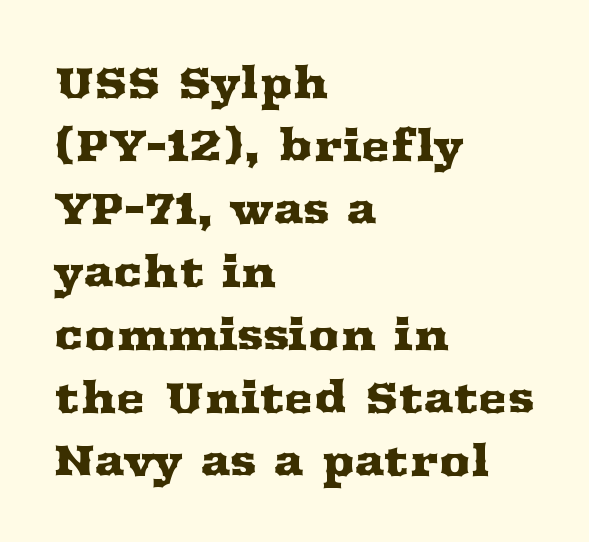
The image shows 44 px wide serif type, upright; set left-aligned, normal line spacing (1.43x), normal letter spacing, not underlined; medium stroke contrast and a medium x-height.
